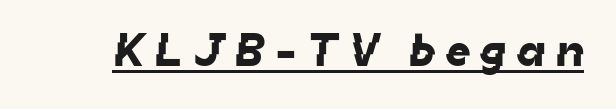
Q: Is the typeface a serif or a sans-serif typeface? A: Sans-serif.
Q: Is the text underlined? A: Yes.
Q: Is the spacing between letters normal or unusually wide? A: Unusually wide.
Q: Width (condensed, normal, or wide)? A: Normal.
Q: Stroke contrast? A: Low.
Q: x-height? A: Medium.
Q: Monospaced? A: No.
